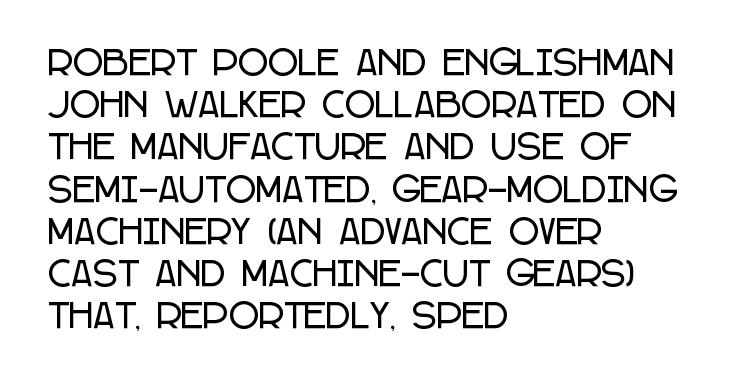
Designer's note — italics off, roman on. The block of text has a typical density, with ordinary space between rows. Horizontal alignment here is leftward, the default for most running prose. The string is rendered with underlining switched off.
